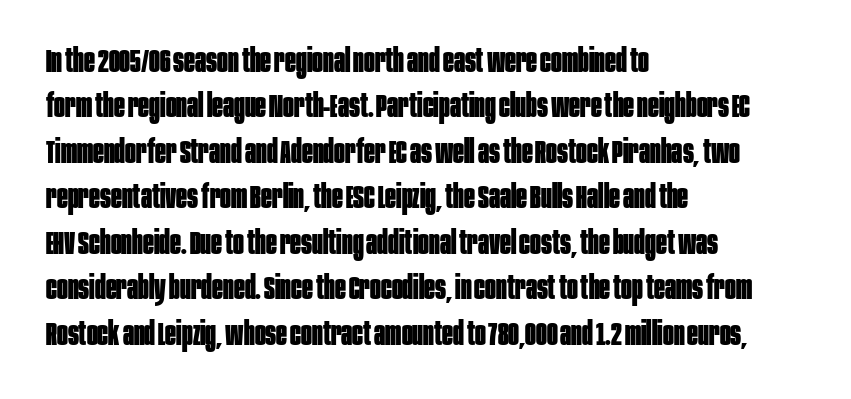
{"serif": "no", "italic": "no", "bold": "yes", "weight": "bold", "width": "condensed", "stroke_contrast": "low", "x_height": "large", "monospaced": "no", "underline": "no", "align": "left", "line_spacing": "normal", "line_spacing_ratio": 1.42, "letter_spacing": "normal", "letter_spacing_em": 0.0, "glyph_px": 32}
